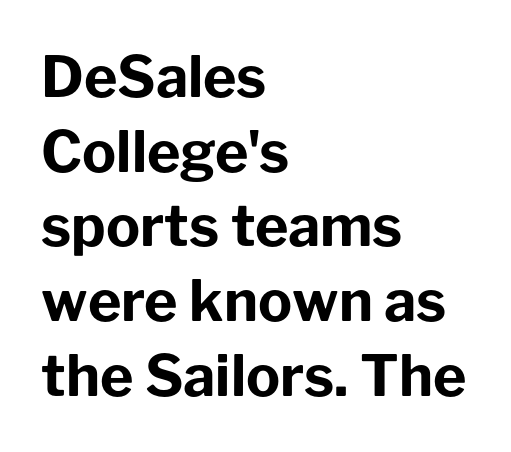
{"serif": "no", "italic": "no", "bold": "yes", "weight": "bold", "width": "normal", "stroke_contrast": "low", "x_height": "medium", "monospaced": "no", "underline": "no", "align": "left", "line_spacing": "normal", "line_spacing_ratio": 1.31, "letter_spacing": "normal", "letter_spacing_em": 0.0, "glyph_px": 57}
